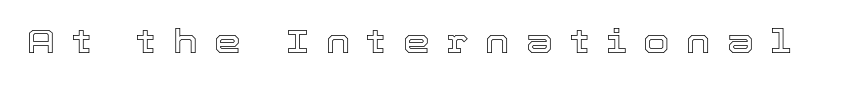
{"italic": "no", "width": "normal", "x_height": "medium", "monospaced": "no", "underline": "no", "letter_spacing": "wide", "letter_spacing_em": 0.49, "glyph_px": 34}
